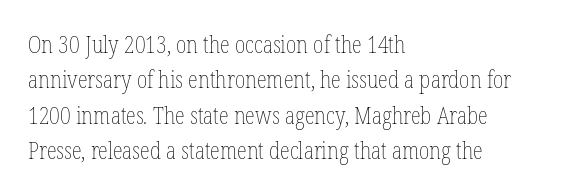
The image shows 23 px text type, upright; set left-aligned, normal line spacing (1.54x), normal letter spacing, not underlined.
